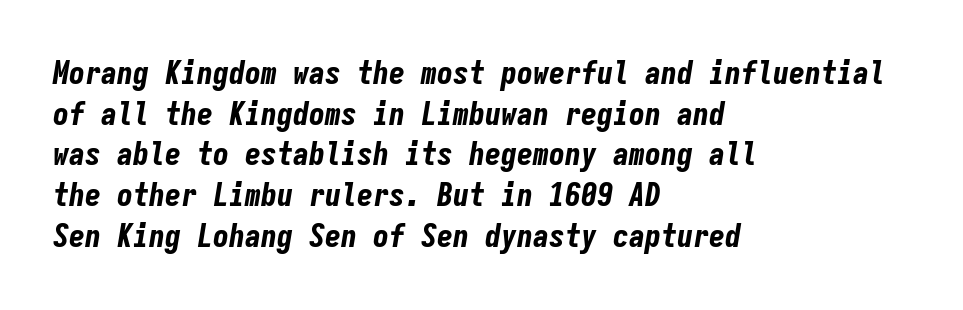
{"italic": "yes", "lean": "right", "slant_degrees": 9, "bold": "yes", "weight": "bold", "width": "condensed", "stroke_contrast": "low", "x_height": "medium", "monospaced": "yes", "underline": "no", "align": "left", "line_spacing": "normal", "line_spacing_ratio": 1.27, "letter_spacing": "normal", "letter_spacing_em": 0.0, "glyph_px": 32}
